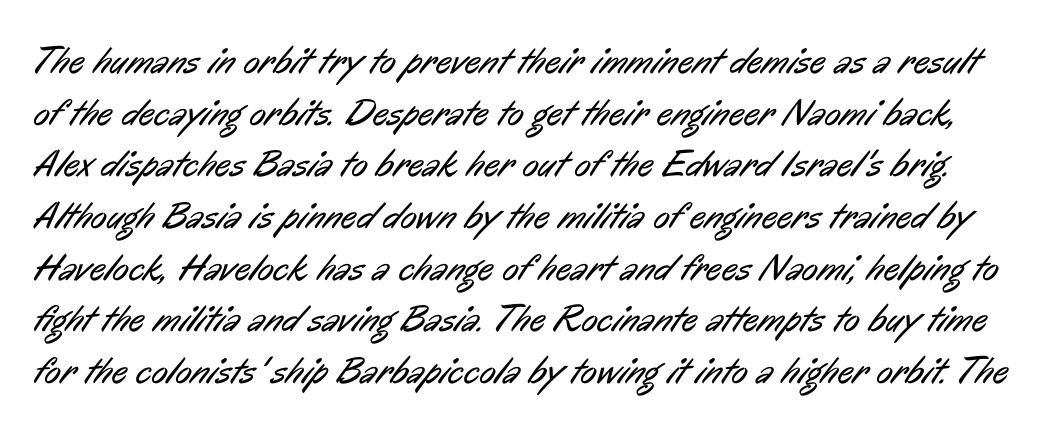
What's the leading like? Ordinary, nothing unusual. Do the characters align in a grid? No, the font is proportional. The passage shown is not underscored anywhere. In terms of letterspacing, this is plain default setting. Observe the absence of serifs on each vertical stroke in this sample. Weight: in the light-to-regular range.
